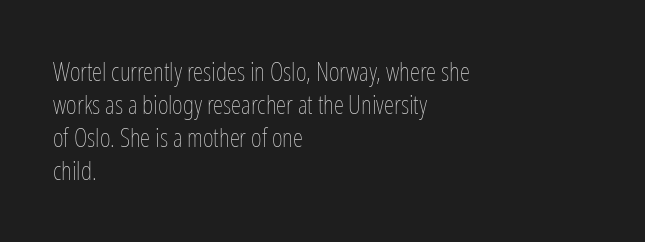
When letters stand straight like this, we call the style roman or upright. These lines sit exactly where default settings would place them. Students, note that the glyphs here touch the page at normal intervals. The passage shown is not bold in any degree. In CSS terms this would be text-align: left. Underlining? Definitely not there.
